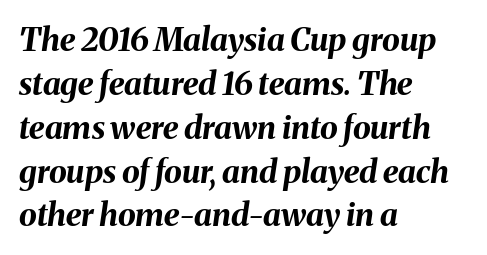
{"italic": "yes", "lean": "right", "slant_degrees": 8, "bold": "yes", "weight": "bold", "width": "normal", "stroke_contrast": "medium", "x_height": "medium", "monospaced": "no", "underline": "no", "align": "left", "line_spacing": "normal", "line_spacing_ratio": 1.37, "letter_spacing": "normal", "letter_spacing_em": 0.0, "glyph_px": 32}
